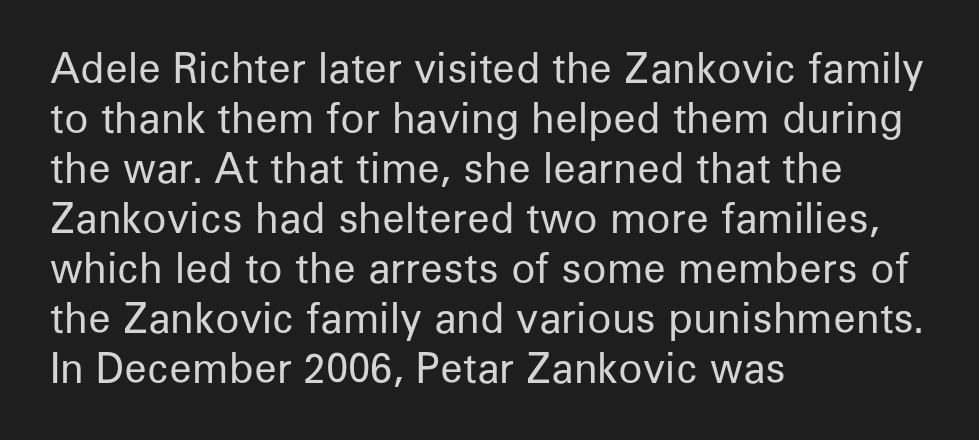
A classic flush-left, rag-right setting is used for this passage. The type is set solid horizontally, with unmodified tracking. If you drew a line through each stem, it would be perfectly vertical. This sample has the flowing, uneven cadence of proportional lettering.
